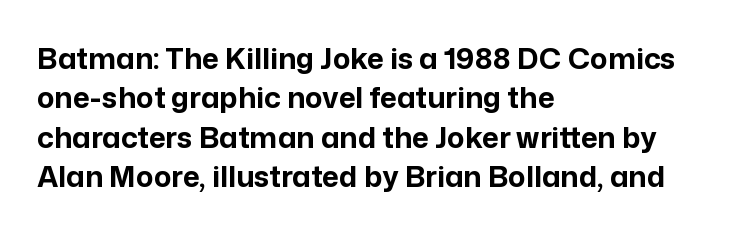
Ordinary non-slanted type is in use. A bare baseline throughout the passage. You could not count columns in this text — the font is proportionally spaced. The letters carry no serifs — their stems end cleanly without finishing strokes. Heavy, bold letterforms. Leading: standard.
